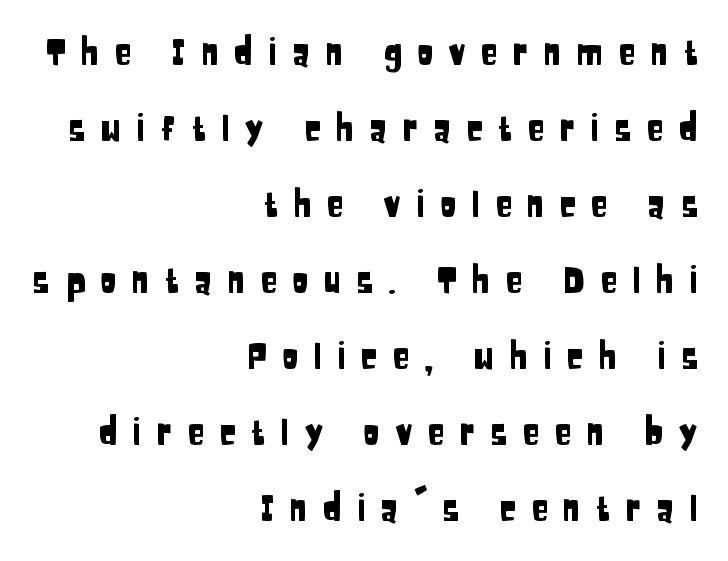
The image shows 35 px condensed sans-serif type, upright; set right-aligned, loose line spacing (2.17x), unusually wide letter spacing (+0.42 em), not underlined; low stroke contrast and a large x-height.
